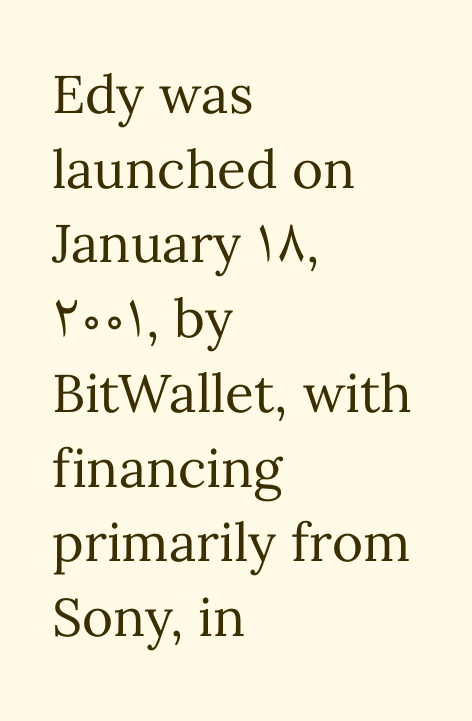
{"italic": "no", "bold": "no", "weight": "regular", "width": "normal", "stroke_contrast": "medium", "x_height": "medium", "monospaced": "no", "underline": "no", "align": "left", "line_spacing": "normal", "line_spacing_ratio": 1.41, "letter_spacing": "normal", "letter_spacing_em": 0.0, "glyph_px": 53}
